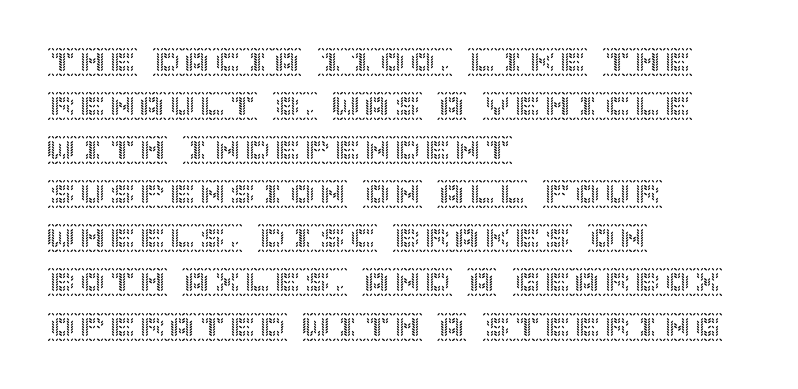
Q: Is the text italic (slanted)? A: No, it is upright.
Q: Is the text underlined? A: No.
Q: How is the paragraph aligned? A: Left-aligned.
Q: Is the spacing between letters normal or unusually wide? A: Normal.
Q: Is the spacing between lines tight, normal or loose? A: Normal.
Q: Width (condensed, normal, or wide)? A: Normal.
Q: x-height? A: Large.
